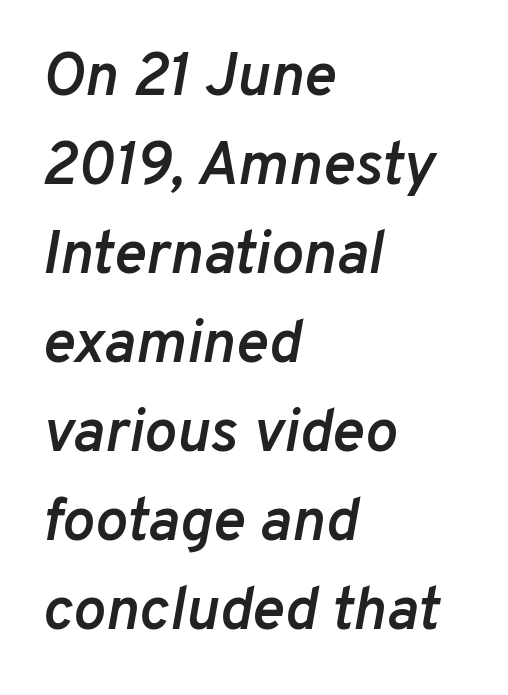
Q: Is the text bold? A: Semi-bold.
Q: Is the text italic (slanted)? A: Yes, it leans right by about 10 degrees.
Q: Is the text underlined? A: No.
Q: How is the paragraph aligned? A: Left-aligned.
Q: Is the spacing between letters normal or unusually wide? A: Normal.
Q: Is the spacing between lines tight, normal or loose? A: Normal.
Q: Width (condensed, normal, or wide)? A: Normal.
Q: Stroke contrast? A: Low.
Q: x-height? A: Medium.
Q: Monospaced? A: No.
